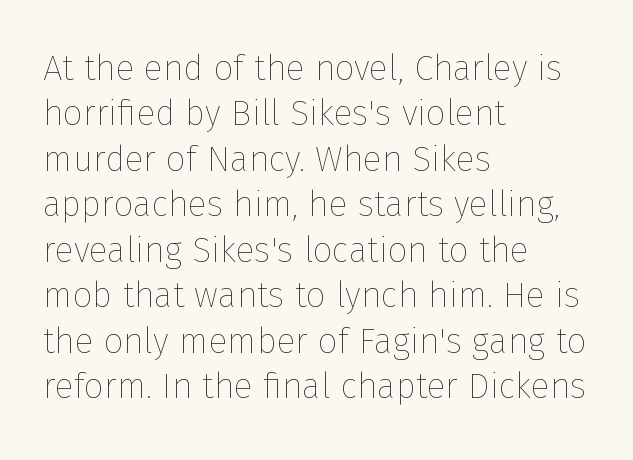
{"italic": "no", "bold": "no", "weight": "thin", "width": "normal", "stroke_contrast": "low", "x_height": "medium", "monospaced": "no", "underline": "no", "align": "left", "line_spacing": "normal", "line_spacing_ratio": 1.3, "letter_spacing": "normal", "letter_spacing_em": 0.0, "glyph_px": 35}
